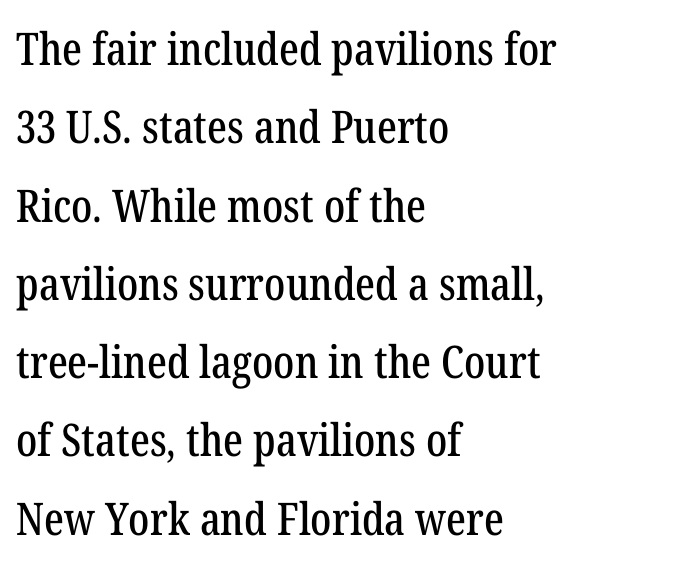
Q: Is the text italic (slanted)? A: No, it is upright.
Q: Is the typeface a serif or a sans-serif typeface? A: Serif.
Q: Is the text underlined? A: No.
Q: How is the paragraph aligned? A: Left-aligned.
Q: Is the spacing between letters normal or unusually wide? A: Normal.
Q: Width (condensed, normal, or wide)? A: Condensed.
Q: Stroke contrast? A: Low.
Q: x-height? A: Medium.
Q: Monospaced? A: No.
